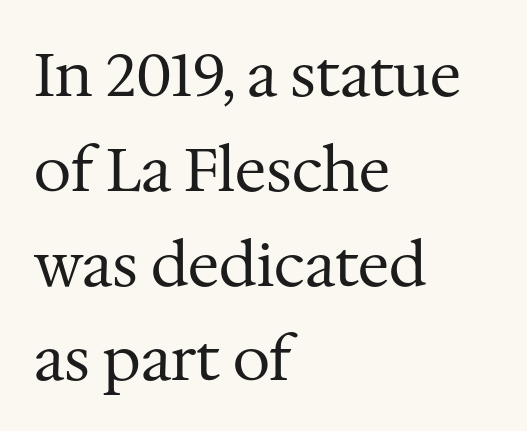
Q: Is the text bold? A: No.
Q: Is the text italic (slanted)? A: No, it is upright.
Q: Is the typeface a serif or a sans-serif typeface? A: Serif.
Q: Is the text underlined? A: No.
Q: How is the paragraph aligned? A: Left-aligned.
Q: Is the spacing between letters normal or unusually wide? A: Normal.
Q: Is the spacing between lines tight, normal or loose? A: Normal.
Q: Width (condensed, normal, or wide)? A: Normal.
Q: Stroke contrast? A: Medium.
Q: x-height? A: Medium.
Q: Monospaced? A: No.
